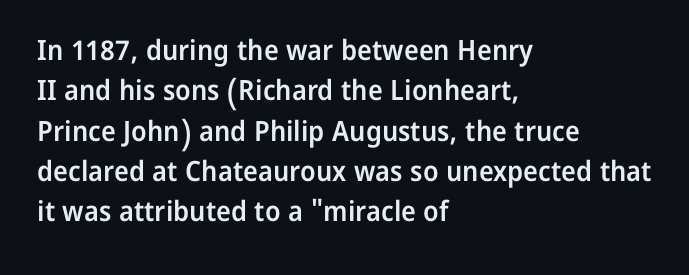
{"serif": "no", "italic": "no", "bold": "semi", "weight": "semibold", "width": "normal", "stroke_contrast": "low", "x_height": "medium", "monospaced": "no", "underline": "no", "align": "left", "line_spacing": "normal", "line_spacing_ratio": 1.44, "letter_spacing": "normal", "letter_spacing_em": 0.0, "glyph_px": 28}
